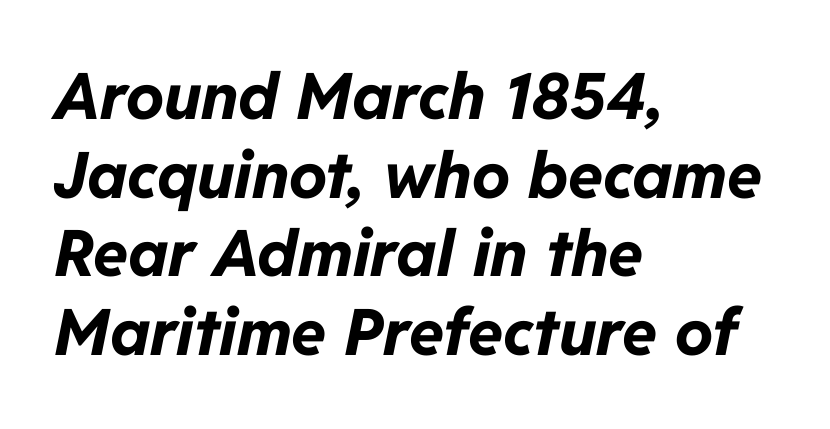
Think of a printed novel: that variable character pitch is what you see here. The letters are slanted; this is an italic face. Anything drawn beneath the words? Only blank space. Words appear dense and cohesive because spacing is normal. The rag falls on the right side of this text block.
